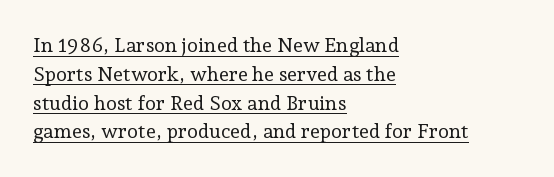
The image shows 20 px text type, upright; set left-aligned, normal line spacing (1.44x), normal letter spacing, underlined.
